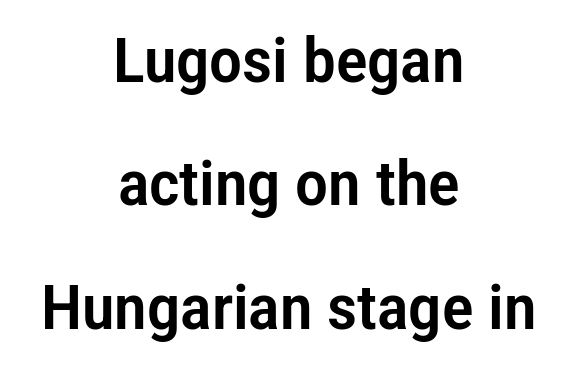
Q: Is the text italic (slanted)? A: No, it is upright.
Q: Is the typeface a serif or a sans-serif typeface? A: Sans-serif.
Q: Is the text underlined? A: No.
Q: How is the paragraph aligned? A: Centered.
Q: Is the spacing between letters normal or unusually wide? A: Normal.
Q: Is the spacing between lines tight, normal or loose? A: Loose.
Q: Width (condensed, normal, or wide)? A: Condensed.
Q: Stroke contrast? A: Low.
Q: x-height? A: Medium.
Q: Monospaced? A: No.
